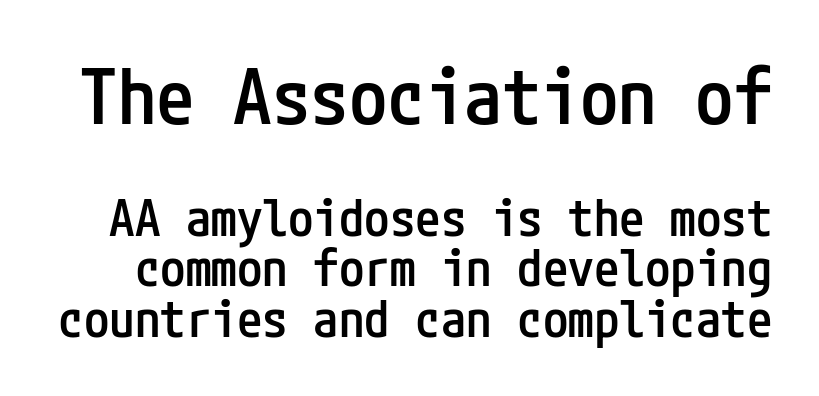
Q: Is the text bold? A: Semi-bold.
Q: Is the text italic (slanted)? A: No, it is upright.
Q: Is the typeface a serif or a sans-serif typeface? A: Sans-serif.
Q: Is the text underlined? A: No.
Q: Is the spacing between letters normal or unusually wide? A: Normal.
Q: Is the spacing between lines tight, normal or loose? A: Tight.
Q: Which block of text is set in a larger size, the first (top) or the second (bottom)? A: The first (top) one.
Q: Width (condensed, normal, or wide)? A: Condensed.
Q: Stroke contrast? A: Low.
Q: x-height? A: Medium.
